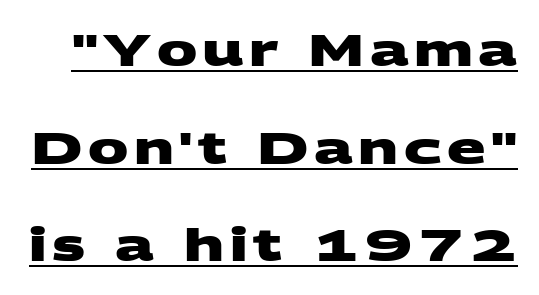
Stroke terminals: plain, sans-serif. Thick stems and heavy bowls — unmistakably bold. A typographer would call this underscored text. This sample has the flowing, uneven cadence of proportional lettering. Honestly, the rows look like they've been pulled way apart.
